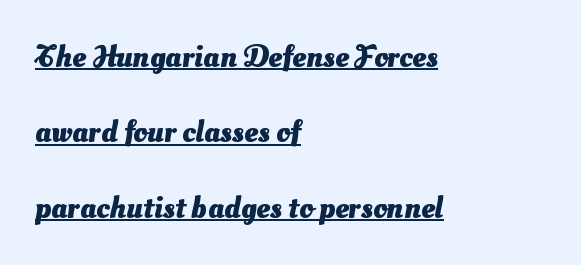
{"serif": "no", "bold": "yes", "weight": "heavy", "width": "normal", "stroke_contrast": "medium", "x_height": "small", "monospaced": "no", "underline": "yes", "align": "left", "line_spacing": "loose", "line_spacing_ratio": 2.43, "letter_spacing": "normal", "letter_spacing_em": 0.0, "glyph_px": 31}
